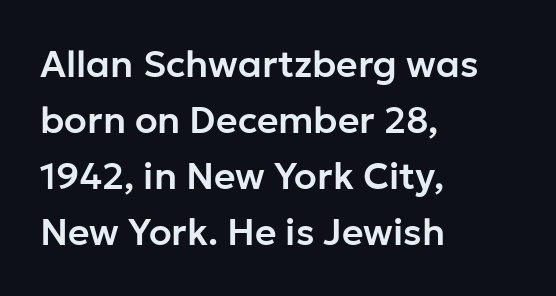
The image shows 37 px sans-serif type, upright; set left-aligned, normal line spacing (1.51x), normal letter spacing, not underlined; low stroke contrast and a medium x-height.
